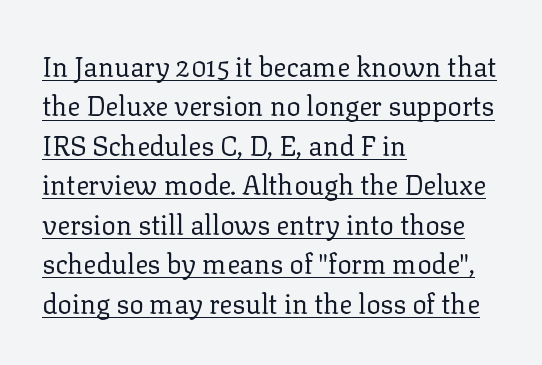
Q: Is the text bold? A: No.
Q: Is the text italic (slanted)? A: No, it is upright.
Q: Is the text underlined? A: Yes.
Q: How is the paragraph aligned? A: Left-aligned.
Q: Is the spacing between letters normal or unusually wide? A: Normal.
Q: Is the spacing between lines tight, normal or loose? A: Normal.
